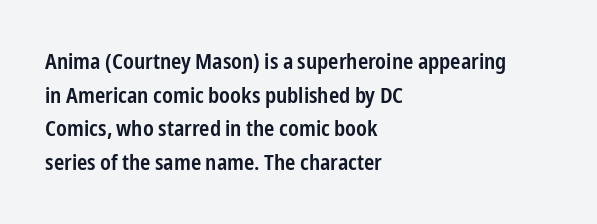
The image shows 22 px text type, upright; set left-aligned, normal line spacing (1.53x), normal letter spacing, not underlined.
